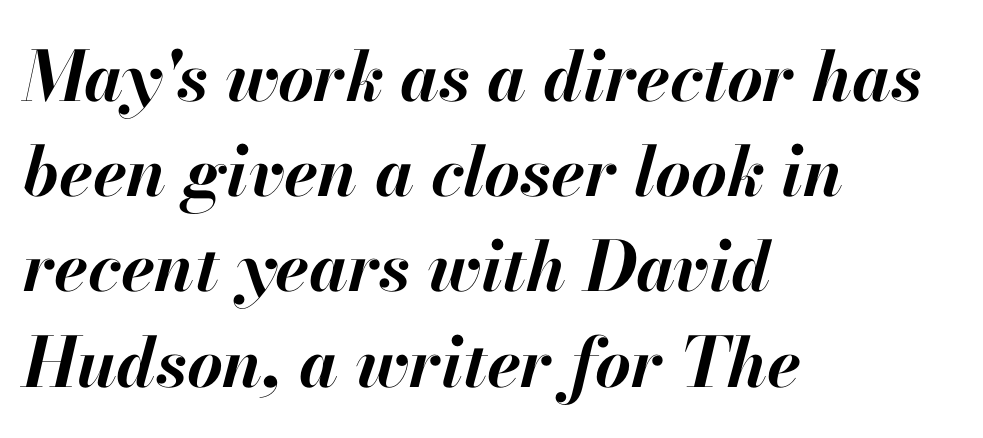
{"italic": "yes", "lean": "right", "slant_degrees": 13, "bold": "yes", "weight": "bold", "width": "normal", "stroke_contrast": "high", "x_height": "small", "monospaced": "no", "underline": "no", "align": "left", "line_spacing": "normal", "line_spacing_ratio": 1.38, "letter_spacing": "normal", "letter_spacing_em": 0.0, "glyph_px": 69}
